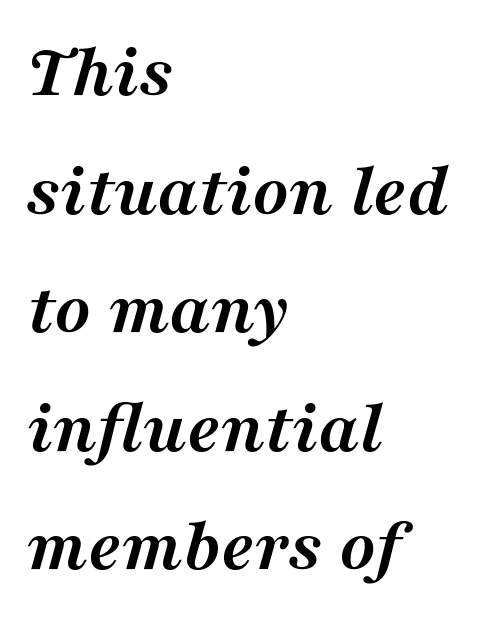
{"serif": "yes", "italic": "yes", "lean": "right", "slant_degrees": 16, "bold": "yes", "weight": "semibold", "width": "normal", "stroke_contrast": "medium", "x_height": "medium", "monospaced": "no", "underline": "no", "align": "left", "line_spacing": "normal", "line_spacing_ratio": 1.56, "letter_spacing": "normal", "letter_spacing_em": 0.0, "glyph_px": 76}
